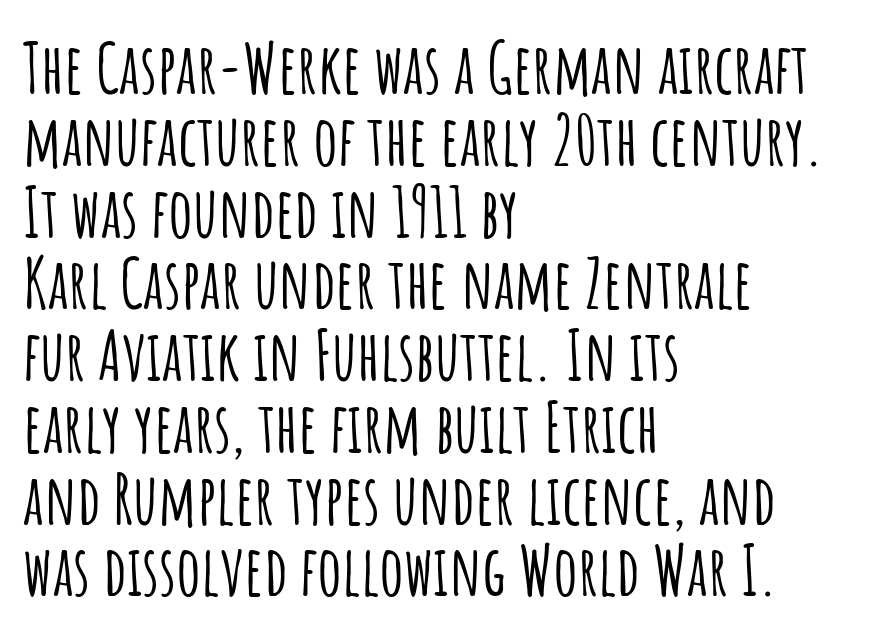
Q: Is the text italic (slanted)? A: No, it is upright.
Q: Is the typeface a serif or a sans-serif typeface? A: Sans-serif.
Q: Is the text underlined? A: No.
Q: How is the paragraph aligned? A: Left-aligned.
Q: Is the spacing between letters normal or unusually wide? A: Normal.
Q: Is the spacing between lines tight, normal or loose? A: Tight.
Q: Width (condensed, normal, or wide)? A: Condensed.
Q: Stroke contrast? A: Low.
Q: x-height? A: Large.
Q: Monospaced? A: No.
